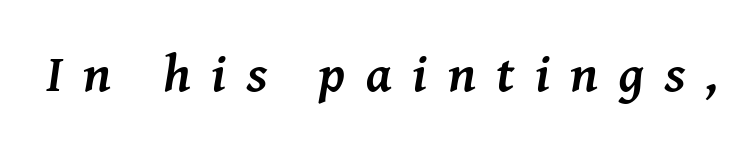
{"serif": "yes", "italic": "yes", "lean": "right", "slant_degrees": 8, "bold": "yes", "weight": "semibold", "width": "normal", "stroke_contrast": "medium", "x_height": "medium", "monospaced": "no", "underline": "no", "letter_spacing": "wide", "letter_spacing_em": 0.39, "glyph_px": 53}
